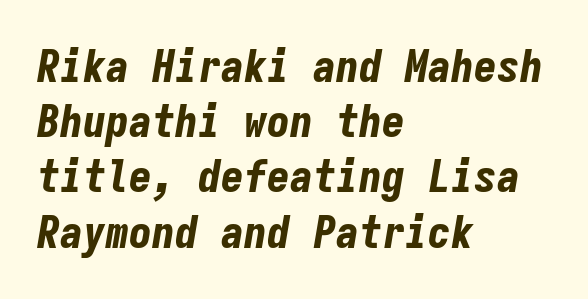
{"italic": "yes", "lean": "right", "slant_degrees": 9, "bold": "yes", "weight": "bold", "width": "condensed", "stroke_contrast": "low", "x_height": "medium", "monospaced": "yes", "underline": "no", "align": "left", "line_spacing_ratio": 1.2, "letter_spacing": "normal", "letter_spacing_em": 0.0, "glyph_px": 46}
